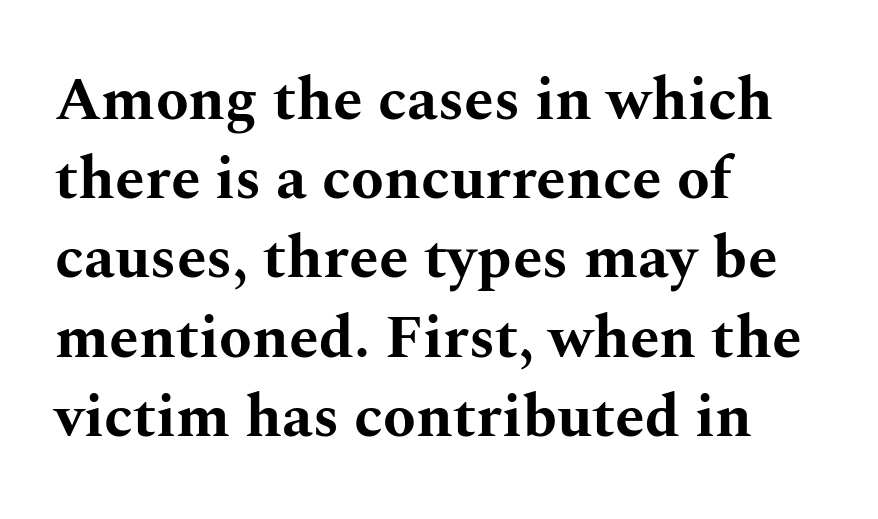
Q: Is the text bold? A: Yes.
Q: Is the text italic (slanted)? A: No, it is upright.
Q: Is the typeface a serif or a sans-serif typeface? A: Serif.
Q: Is the text underlined? A: No.
Q: How is the paragraph aligned? A: Left-aligned.
Q: Is the spacing between letters normal or unusually wide? A: Normal.
Q: Is the spacing between lines tight, normal or loose? A: Normal.
Q: Width (condensed, normal, or wide)? A: Wide.
Q: Stroke contrast? A: Medium.
Q: x-height? A: Medium.
Q: Monospaced? A: No.
